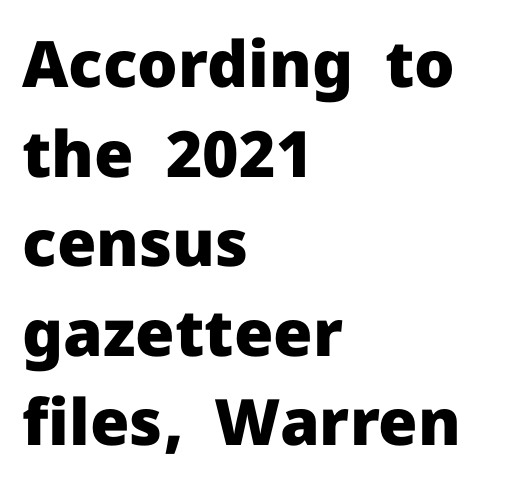
Tracking value appears to be zero — textbook default spacing. Do the letters lean? They stand straight. Words float on clear page, feet unadorned. A normal amount of white space separates one row of letters from the next. Plenty of ink on the page — the face is bold. Each letter keeps its own natural width here, so spacing adapts to shape.
